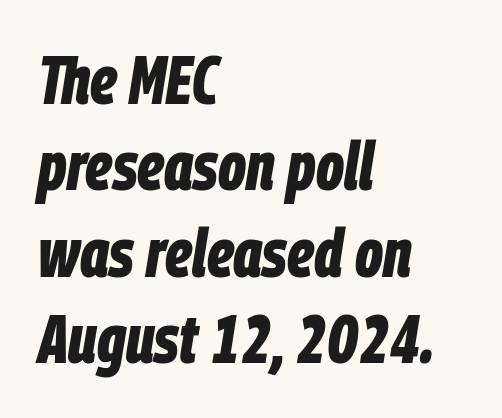
Q: Is the text bold? A: Yes.
Q: Is the text italic (slanted)? A: Yes, it leans right by about 9 degrees.
Q: Is the text underlined? A: No.
Q: How is the paragraph aligned? A: Left-aligned.
Q: Is the spacing between letters normal or unusually wide? A: Normal.
Q: Is the spacing between lines tight, normal or loose? A: Normal.
Q: Width (condensed, normal, or wide)? A: Condensed.
Q: Stroke contrast? A: Low.
Q: x-height? A: Large.
Q: Monospaced? A: No.
